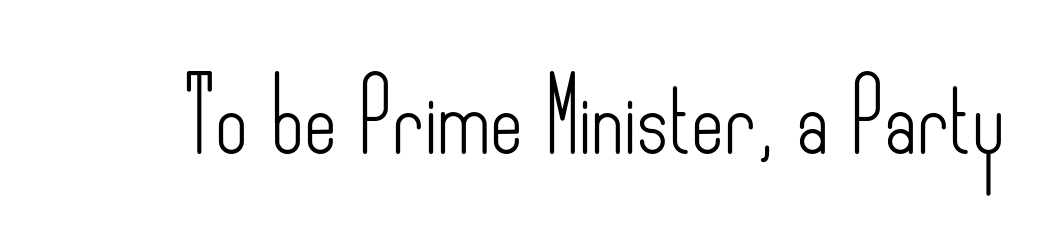
{"serif": "no", "italic": "no", "bold": "no", "weight": "light", "width": "condensed", "stroke_contrast": "low", "x_height": "small", "monospaced": "no", "underline": "no", "letter_spacing": "normal", "letter_spacing_em": 0.0, "glyph_px": 71}
